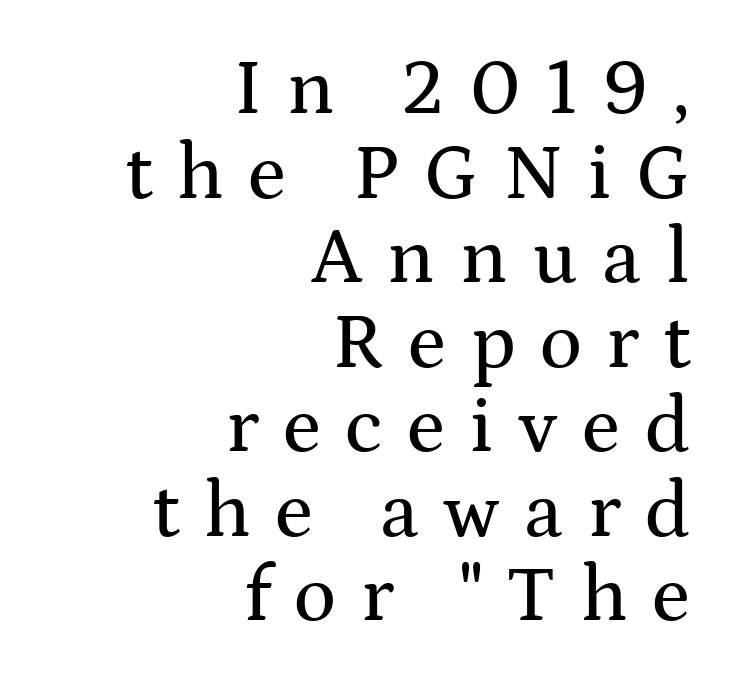
The image shows 79 px wide serif type, upright; set right-aligned, tight line spacing (1.07x), unusually wide letter spacing (+0.31 em), not underlined; medium stroke contrast and a medium x-height.
